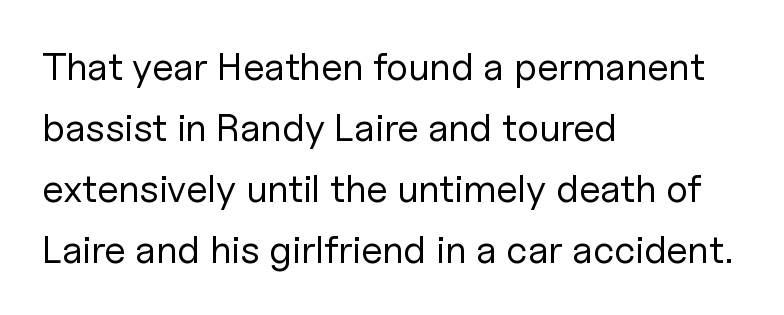
Q: Is the text bold? A: No.
Q: Is the text italic (slanted)? A: No, it is upright.
Q: Is the typeface a serif or a sans-serif typeface? A: Sans-serif.
Q: Is the text underlined? A: No.
Q: How is the paragraph aligned? A: Left-aligned.
Q: Is the spacing between letters normal or unusually wide? A: Normal.
Q: Is the spacing between lines tight, normal or loose? A: Normal.
Q: Width (condensed, normal, or wide)? A: Normal.
Q: Stroke contrast? A: Low.
Q: x-height? A: Medium.
Q: Monospaced? A: No.
